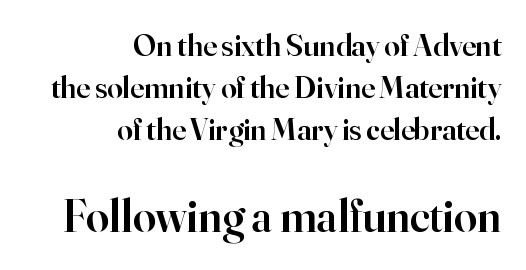
The image shows 46 px semibold serif type, upright; set right-aligned, normal line spacing (1.35x), normal letter spacing, not underlined; the second (bottom) block is 1.48x larger; high stroke contrast and a small x-height.
